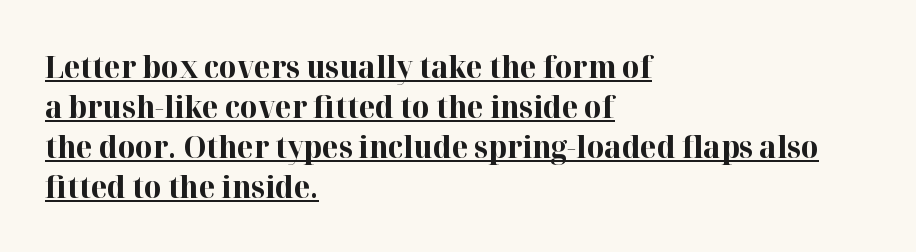
Q: Is the text bold? A: Yes.
Q: Is the text italic (slanted)? A: No, it is upright.
Q: Is the typeface a serif or a sans-serif typeface? A: Serif.
Q: Is the text underlined? A: Yes.
Q: How is the paragraph aligned? A: Left-aligned.
Q: Is the spacing between letters normal or unusually wide? A: Normal.
Q: Is the spacing between lines tight, normal or loose? A: Normal.
Q: Width (condensed, normal, or wide)? A: Normal.
Q: Stroke contrast? A: High.
Q: x-height? A: Medium.
Q: Monospaced? A: No.
